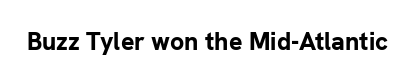
{"italic": "no", "bold": "yes", "underline": "no", "letter_spacing": "normal", "letter_spacing_em": 0.0, "glyph_px": 25}
